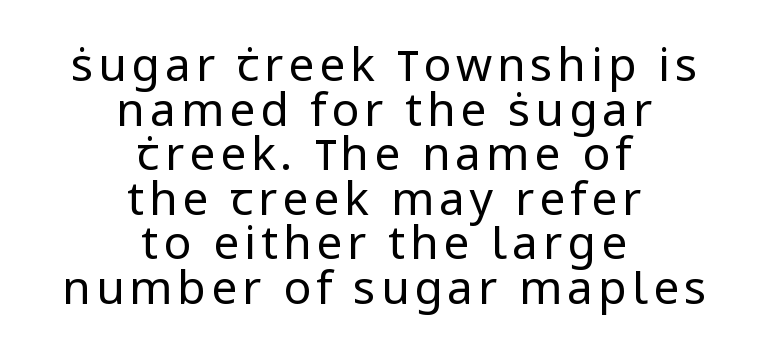
Look at the bottom of the vertical strokes: they stop flat, with no serifs. This reads as an unemphasized weight, regular at the heaviest. Character widths vary here, with narrow letters taking less room than wide ones. Characters remain perfectly vertical along every line.
